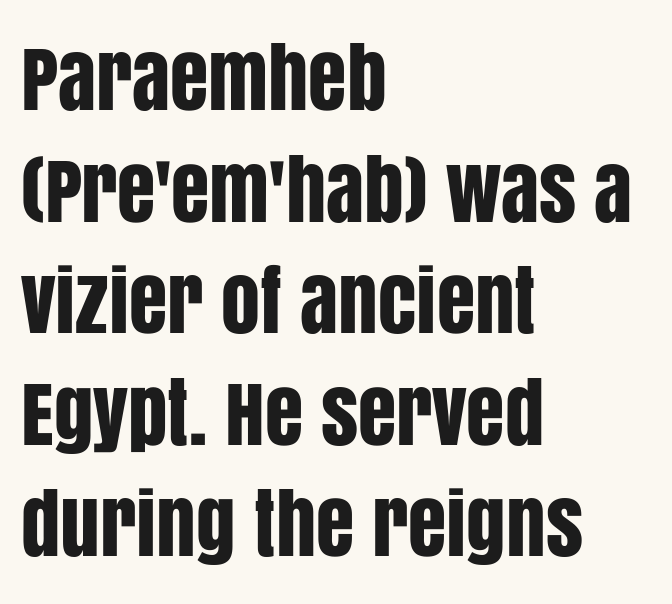
{"serif": "no", "italic": "no", "width": "condensed", "stroke_contrast": "low", "x_height": "large", "monospaced": "no", "underline": "no", "align": "left", "line_spacing": "normal", "line_spacing_ratio": 1.43, "letter_spacing": "normal", "letter_spacing_em": 0.0, "glyph_px": 78}
